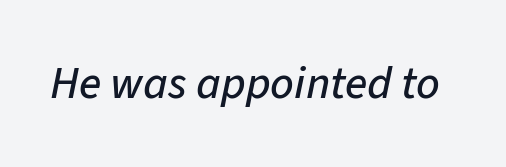
The image shows 46 px text type, italic (leaning right); set normal letter spacing, not underlined; low stroke contrast and a medium x-height.
